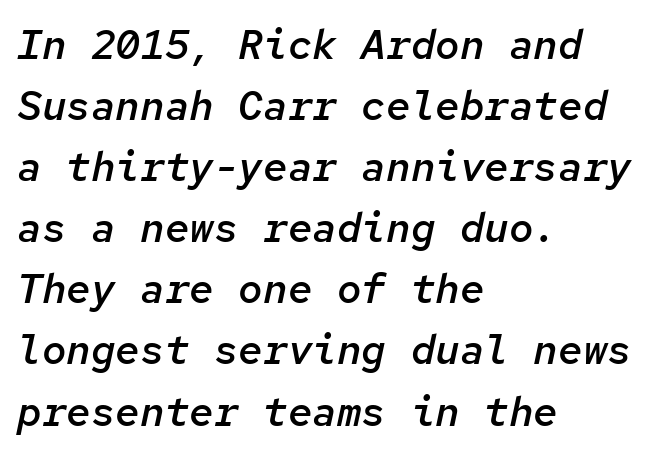
{"italic": "yes", "lean": "right", "slant_degrees": 12, "bold": "semi", "weight": "semibold", "width": "normal", "stroke_contrast": "low", "x_height": "medium", "monospaced": "yes", "underline": "no", "align": "left", "line_spacing": "normal", "line_spacing_ratio": 1.49, "letter_spacing": "normal", "letter_spacing_em": 0.0, "glyph_px": 41}
